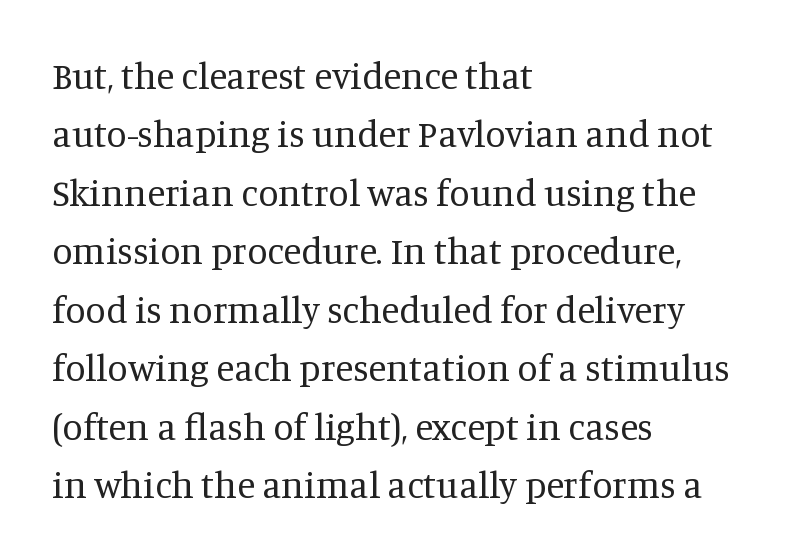
Q: Is the text bold? A: No.
Q: Is the text italic (slanted)? A: No, it is upright.
Q: Is the typeface a serif or a sans-serif typeface? A: Serif.
Q: Is the text underlined? A: No.
Q: How is the paragraph aligned? A: Left-aligned.
Q: Is the spacing between letters normal or unusually wide? A: Normal.
Q: Is the spacing between lines tight, normal or loose? A: Normal.
Q: Width (condensed, normal, or wide)? A: Normal.
Q: Stroke contrast? A: Medium.
Q: x-height? A: Large.
Q: Monospaced? A: No.
